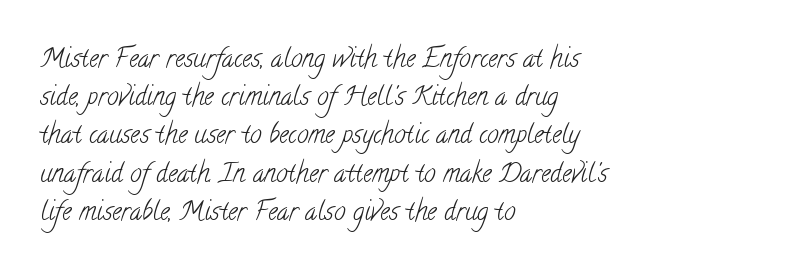
{"bold": "no", "underline": "no", "align": "left", "line_spacing": "normal", "line_spacing_ratio": 1.47, "letter_spacing": "normal", "letter_spacing_em": 0.0, "glyph_px": 26}
